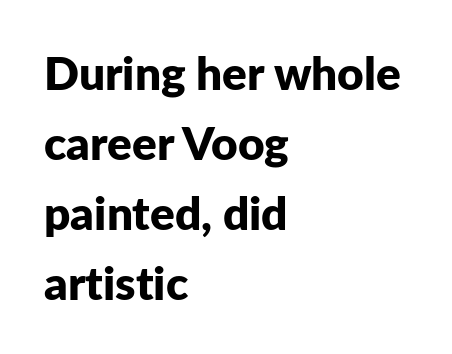
Words appear dense and cohesive because spacing is normal. Plain, unruled lines of type. Alignment: flush left. Heft: maximum for text — a bold. The block of text has a typical density, with ordinary space between rows. Think of a printed novel: that variable character pitch is what you see here.
